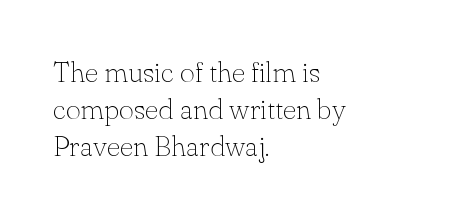
The image shows 29 px thin serif type, upright; set left-aligned, normal line spacing (1.27x), normal letter spacing, not underlined; low stroke contrast and a small x-height.
